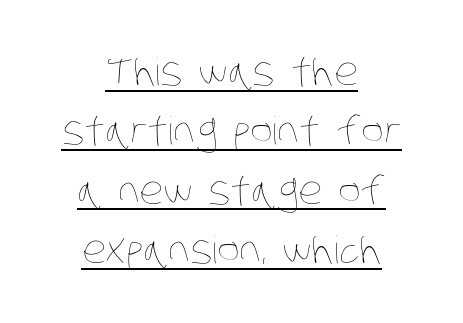
The image shows 38 px thin, condensed type; set centered, normal line spacing (1.56x), normal letter spacing, underlined; low stroke contrast and a large x-height.
